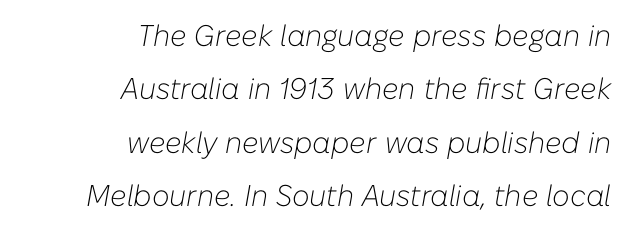
{"italic": "yes", "lean": "right", "slant_degrees": 10, "bold": "no", "weight": "light", "width": "normal", "stroke_contrast": "low", "x_height": "medium", "monospaced": "no", "underline": "no", "align": "right", "line_spacing_ratio": 1.78, "letter_spacing": "normal", "letter_spacing_em": 0.0, "glyph_px": 30}
